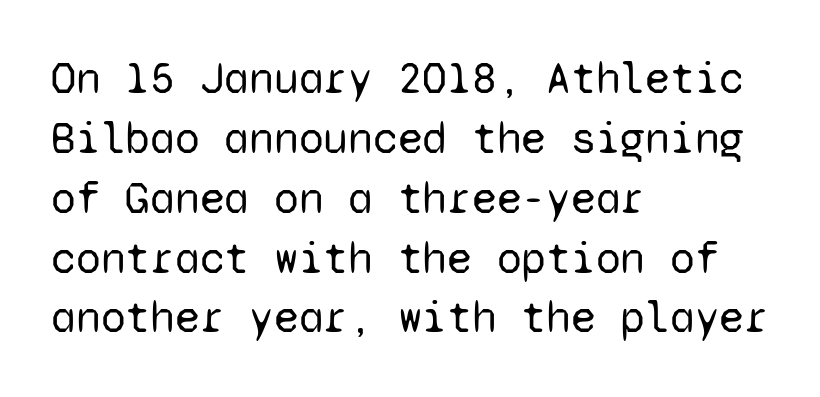
The image shows 45 px regular-weight sans-serif type, upright, monospaced; set left-aligned, normal line spacing (1.33x), normal letter spacing, not underlined; low stroke contrast and a medium x-height.
